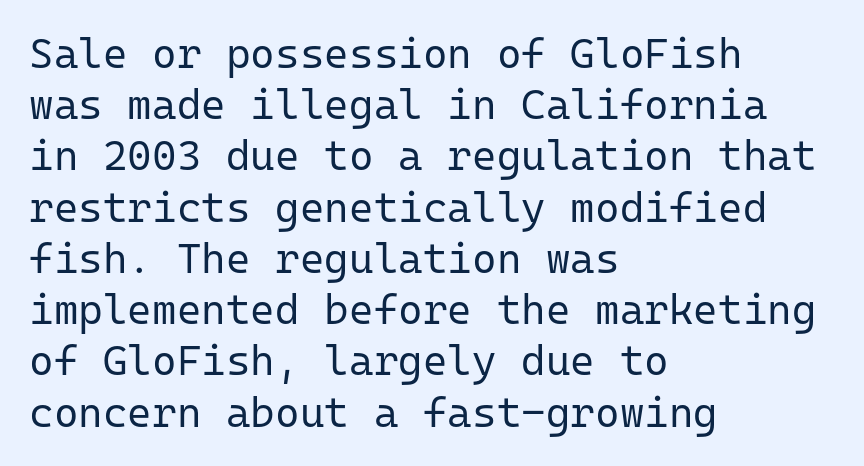
{"serif": "no", "italic": "no", "bold": "no", "weight": "regular", "width": "normal", "stroke_contrast": "low", "x_height": "medium", "monospaced": "yes", "underline": "no", "align": "left", "line_spacing_ratio": 1.22, "letter_spacing": "normal", "letter_spacing_em": 0.0, "glyph_px": 42}
